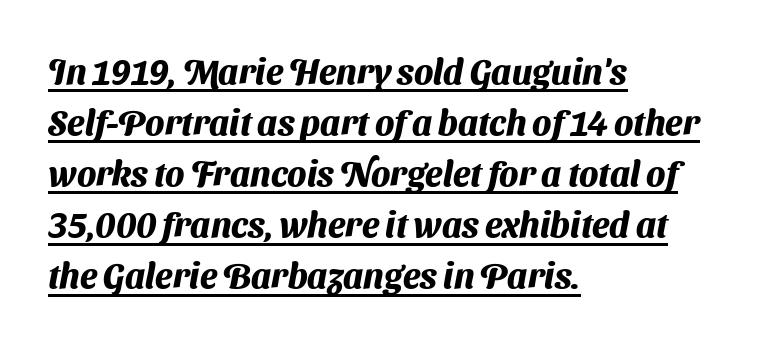
The image shows 35 px heavy sans-serif type; set left-aligned, normal line spacing (1.46x), normal letter spacing, underlined; medium stroke contrast and a medium x-height.
